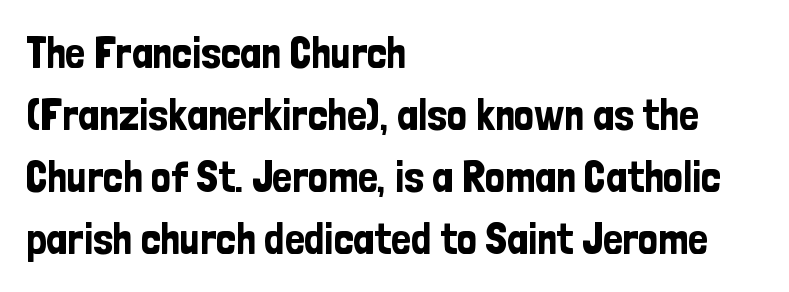
This is sans-serif lettering, the kind often seen on screens and signage. Just letters on the line, the space beneath them empty. Quick note: not italic, upright. Note the varied advance widths — an 'i' is clearly narrower than an 'm'. Summary of vertical rhythm: regular, with standard interline spacing.
